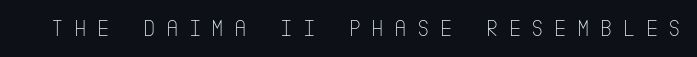
The typesetting does not lean heavy: it is not bold. A typesetter would mark this as roman, not italic. Beneath every word, the page is bare. Letter spacing: wide.
